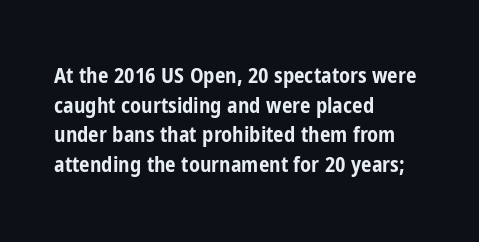
{"italic": "no", "bold": "yes", "underline": "no", "align": "left", "line_spacing": "normal", "line_spacing_ratio": 1.41, "letter_spacing": "normal", "letter_spacing_em": 0.0, "glyph_px": 21}
